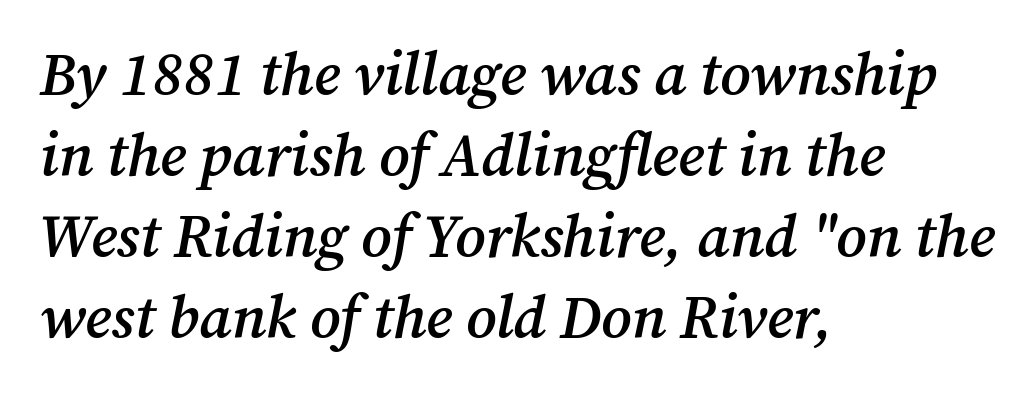
The image shows 60 px semibold serif type, italic (leaning right); set left-aligned, normal line spacing (1.35x), normal letter spacing, not underlined; medium stroke contrast and a medium x-height.
